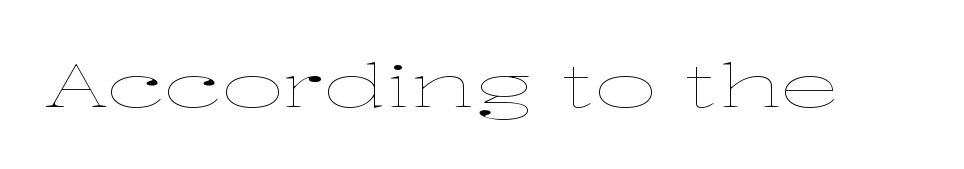
The image shows 60 px thin, wide type, upright; set normal letter spacing, not underlined; low stroke contrast and a medium x-height.
